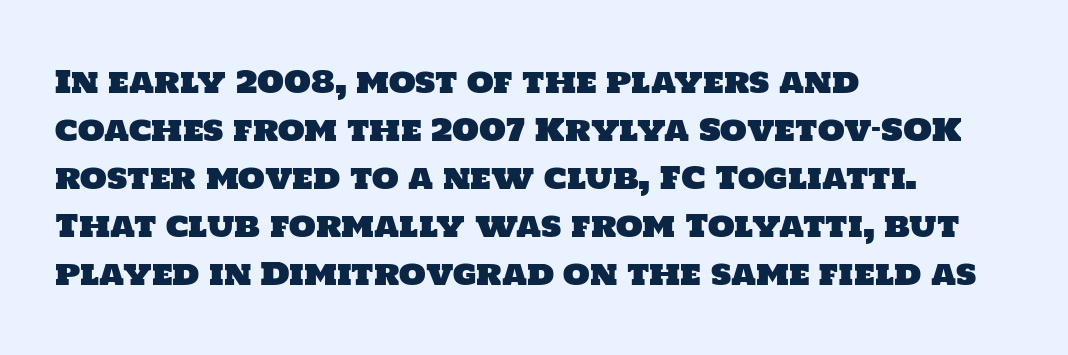
Nope, no serifs anywhere on these letters. Caption: multi-line text, flush left, ragged right. The space beneath each line is pristine and unruled. Glyph-to-glyph distance matches everyday printed text.
